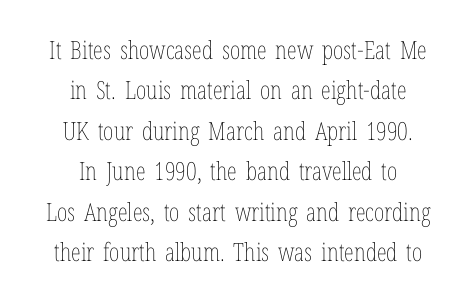
Caption: face not bold, strokes unweighted. A roman cut, with each character standing at attention. The glyphs are unaccompanied by any horizontal stroke below them. The letters sit at their default tracking, neither squeezed nor spread. Casual observation: everything's sitting right in the middle.
